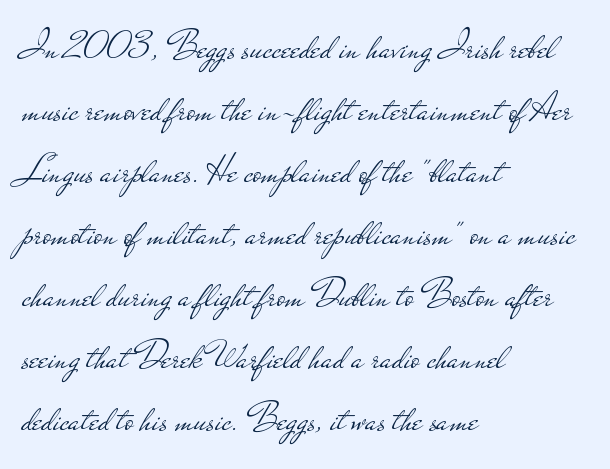
{"serif": "no", "bold": "no", "weight": "light", "width": "wide", "stroke_contrast": "low", "x_height": "small", "monospaced": "no", "underline": "no", "align": "left", "line_spacing": "normal", "line_spacing_ratio": 1.55, "letter_spacing": "normal", "letter_spacing_em": 0.0, "glyph_px": 40}
